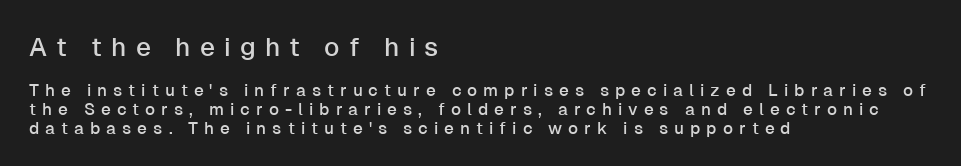
The image shows 26 px text type, upright; set left-aligned, tight line spacing (1.1x), unusually wide letter spacing (+0.35 em), not underlined; the first (top) block is 1.53x larger.
